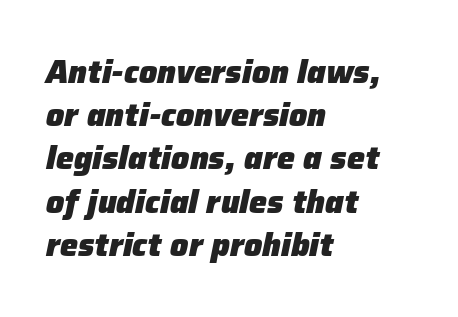
{"italic": "yes", "lean": "right", "slant_degrees": 12, "bold": "yes", "weight": "heavy", "width": "normal", "stroke_contrast": "low", "x_height": "medium", "monospaced": "no", "underline": "no", "align": "left", "line_spacing": "normal", "line_spacing_ratio": 1.35, "letter_spacing": "normal", "letter_spacing_em": 0.0, "glyph_px": 32}
